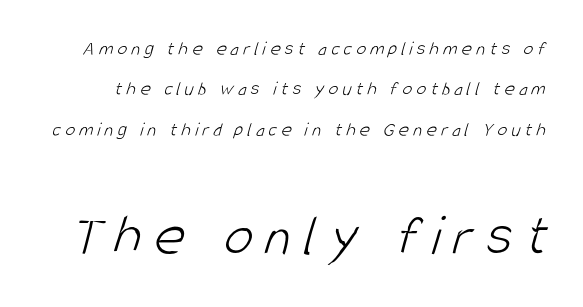
Q: Is the text bold? A: No.
Q: Is the typeface a serif or a sans-serif typeface? A: Sans-serif.
Q: Is the text underlined? A: No.
Q: Is the spacing between letters normal or unusually wide? A: Unusually wide.
Q: Is the spacing between lines tight, normal or loose? A: Loose.
Q: Which block of text is set in a larger size, the first (top) or the second (bottom)? A: The second (bottom) one.
Q: Width (condensed, normal, or wide)? A: Condensed.
Q: Stroke contrast? A: Low.
Q: x-height? A: Large.
Q: Monospaced? A: No.
